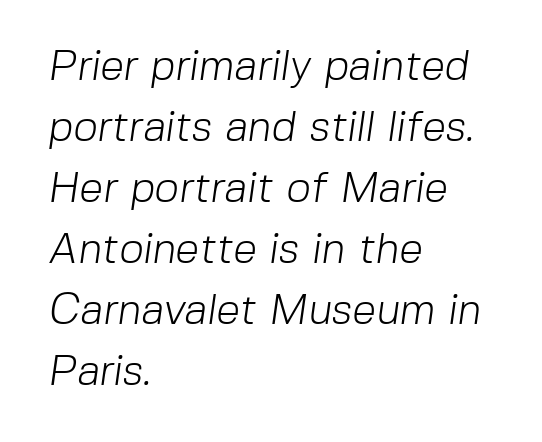
The cut favours lightness, reaching ordinary text weight at its darkest. Letterform terminals end flat and unadorned throughout the passage. A typesetter would call this proportional, since set widths differ per character. This sample keeps an unexceptional amount of space between lines. The horizontal fit of the characters is conventional and even. These lines stack with their left ends in a neat column.
